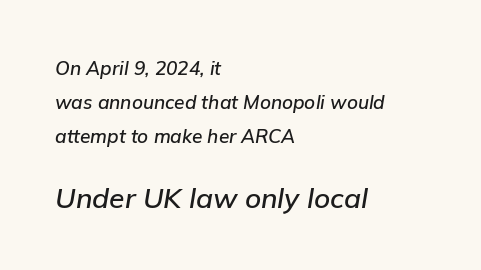
The image shows 28 px text type, italic (leaning right); set left-aligned, line spacing 1.78x, normal letter spacing, not underlined; the second (bottom) block is 1.47x larger; low stroke contrast and a medium x-height.
